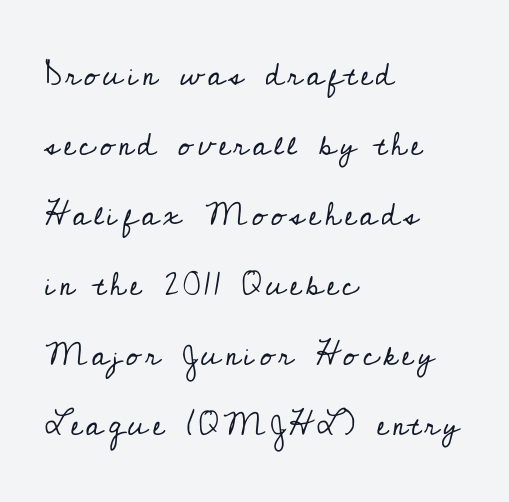
Does the type have serifs? Yes, each stem ends in a small foot. Type without underlining. The letters advance in unequal steps, a hallmark of proportional type. The paragraph shown leans on its left margin.
